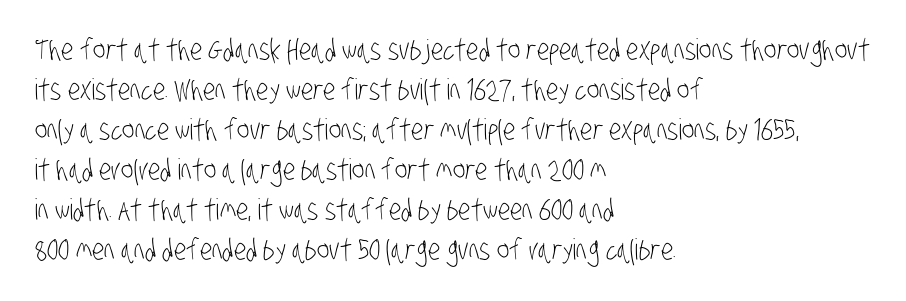
{"serif": "no", "bold": "no", "weight": "light", "width": "condensed", "stroke_contrast": "low", "x_height": "large", "monospaced": "no", "underline": "no", "align": "left", "line_spacing": "normal", "line_spacing_ratio": 1.38, "letter_spacing": "normal", "letter_spacing_em": 0.0, "glyph_px": 29}
